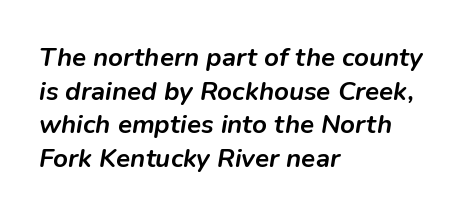
The typography opts for an oblique posture over an upright one. The face used here is rendered with its standard letterfit. The text block is weighted toward the left margin, trailing off unevenly rightward. Clear beneath every line of the passage. These words are printed bold, with thick strokes throughout. The passage shown stacks its lines at a standard gap.
